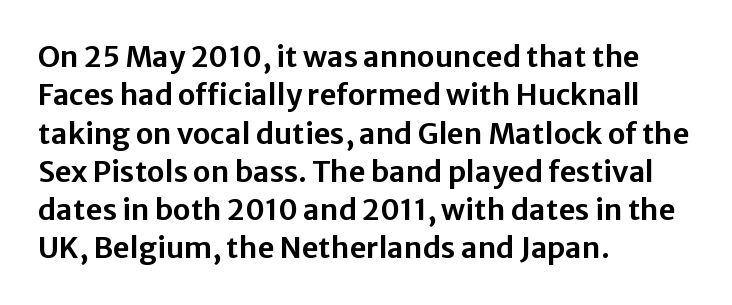
The image shows 29 px sans-serif type, upright; set left-aligned, normal line spacing (1.32x), normal letter spacing, not underlined; low stroke contrast and a medium x-height.
